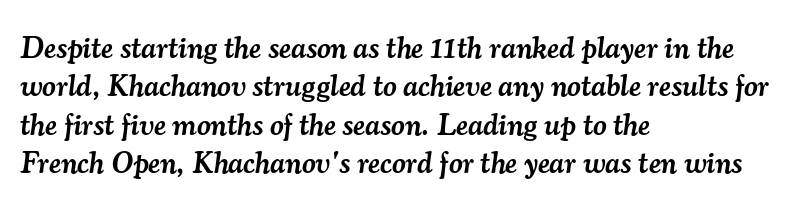
The image shows 30 px semibold serif type, italic (leaning right); set left-aligned, normal line spacing (1.28x), normal letter spacing, not underlined; medium stroke contrast and a small x-height.
